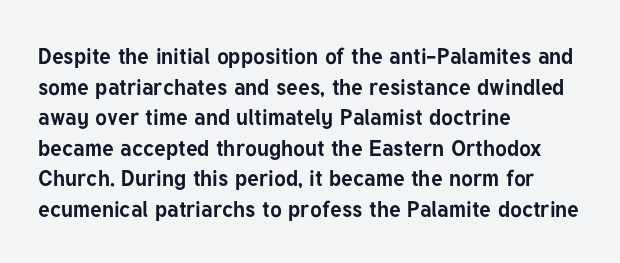
Q: Is the text bold? A: Yes.
Q: Is the text italic (slanted)? A: No, it is upright.
Q: Is the text underlined? A: No.
Q: How is the paragraph aligned? A: Left-aligned.
Q: Is the spacing between letters normal or unusually wide? A: Normal.
Q: Is the spacing between lines tight, normal or loose? A: Normal.
